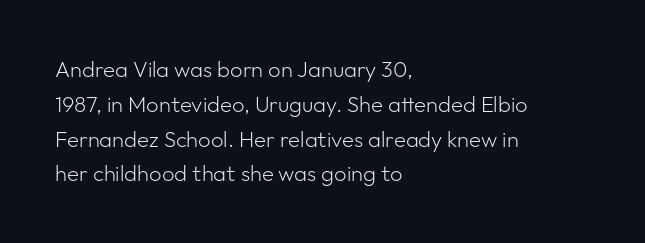
Q: Is the text bold? A: No.
Q: Is the text italic (slanted)? A: No, it is upright.
Q: Is the text underlined? A: No.
Q: How is the paragraph aligned? A: Left-aligned.
Q: Is the spacing between letters normal or unusually wide? A: Normal.
Q: Is the spacing between lines tight, normal or loose? A: Normal.
